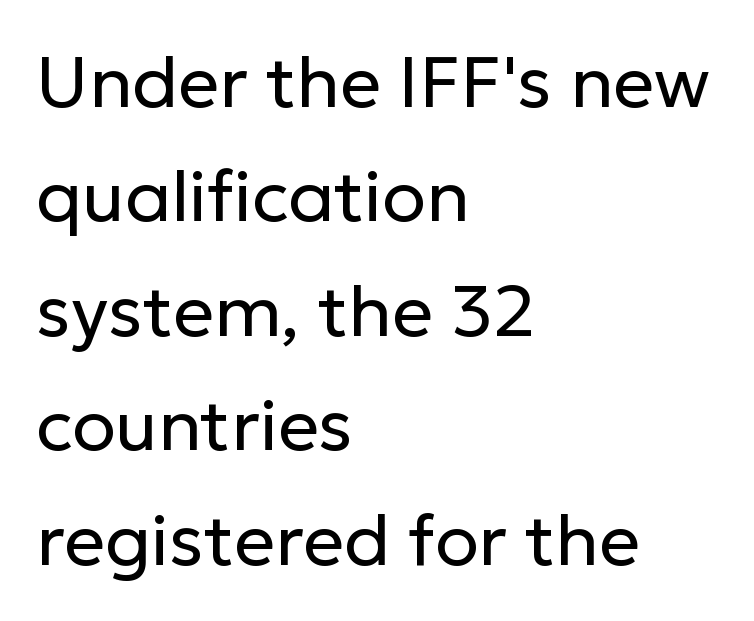
Q: Is the text bold? A: No.
Q: Is the text italic (slanted)? A: No, it is upright.
Q: Is the typeface a serif or a sans-serif typeface? A: Sans-serif.
Q: Is the text underlined? A: No.
Q: How is the paragraph aligned? A: Left-aligned.
Q: Is the spacing between letters normal or unusually wide? A: Normal.
Q: Is the spacing between lines tight, normal or loose? A: Normal.
Q: Width (condensed, normal, or wide)? A: Normal.
Q: Stroke contrast? A: Low.
Q: x-height? A: Medium.
Q: Monospaced? A: No.
